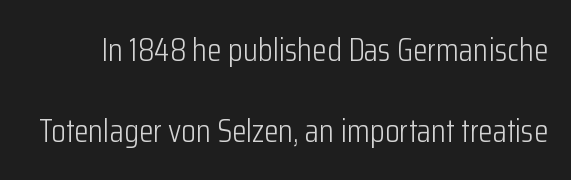
The characters display no serif detailing; their extremities are plain. When letters stand straight like this, we call the style roman or upright. The horizontal fit of the characters is conventional and even. Widely set lines give the paragraph a tall, airy silhouette. Quick note: underline off. Character widths vary here, with narrow letters taking less room than wide ones.
